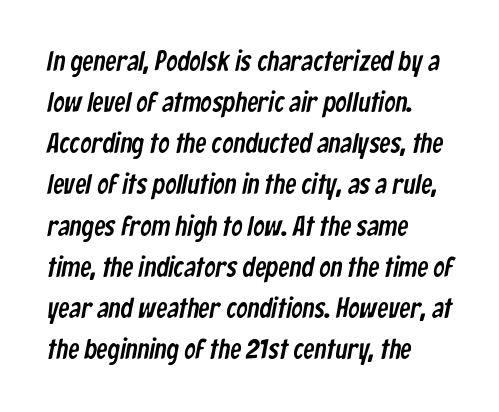
Q: Is the typeface a serif or a sans-serif typeface? A: Sans-serif.
Q: Is the text underlined? A: No.
Q: How is the paragraph aligned? A: Left-aligned.
Q: Is the spacing between letters normal or unusually wide? A: Normal.
Q: Is the spacing between lines tight, normal or loose? A: Normal.
Q: Width (condensed, normal, or wide)? A: Condensed.
Q: Stroke contrast? A: Low.
Q: x-height? A: Medium.
Q: Monospaced? A: No.
